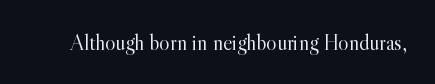
{"italic": "no", "bold": "no", "underline": "no", "letter_spacing": "normal", "letter_spacing_em": 0.0, "glyph_px": 22}
